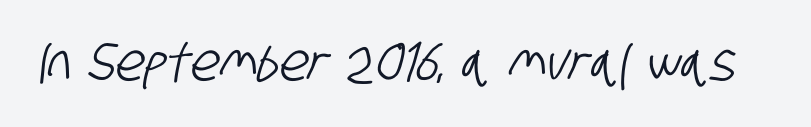
Q: Is the typeface a serif or a sans-serif typeface? A: Sans-serif.
Q: Is the text underlined? A: No.
Q: Is the spacing between letters normal or unusually wide? A: Normal.
Q: Width (condensed, normal, or wide)? A: Condensed.
Q: Stroke contrast? A: Low.
Q: x-height? A: Large.
Q: Monospaced? A: No.
